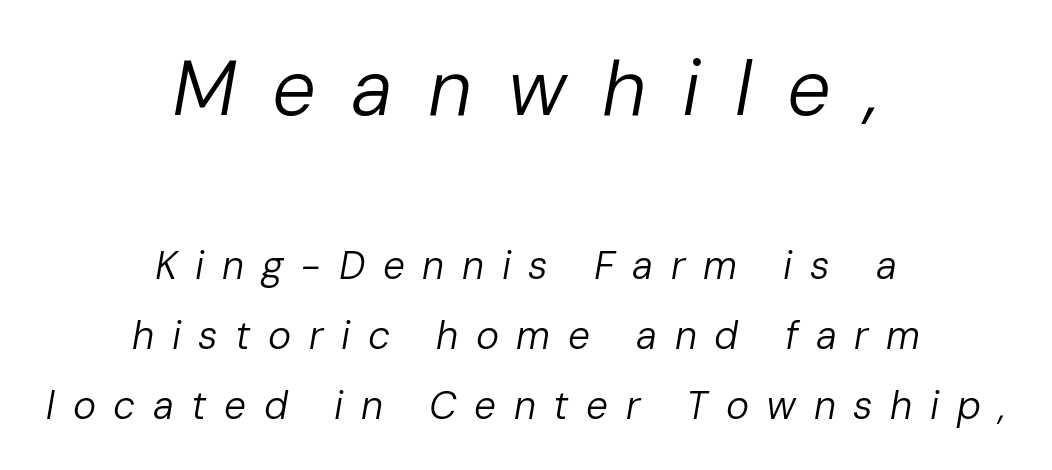
The image shows 78 px regular-weight type, italic (leaning right); set centered, line spacing 1.8x, unusually wide letter spacing (+0.45 em), not underlined; the first (top) block is 2.0x larger; low stroke contrast and a medium x-height.
